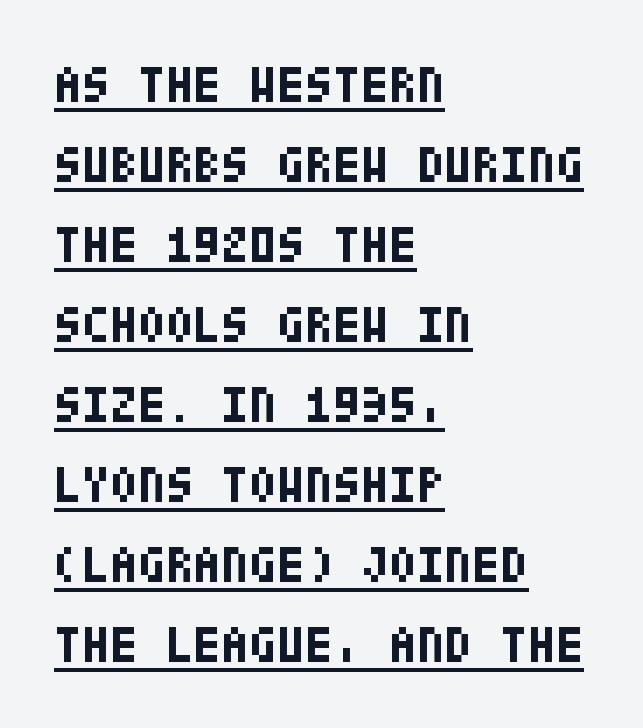
The image shows 51 px bold, condensed sans-serif type, upright; set left-aligned, normal line spacing (1.57x), normal letter spacing, underlined; low stroke contrast and a large x-height.
